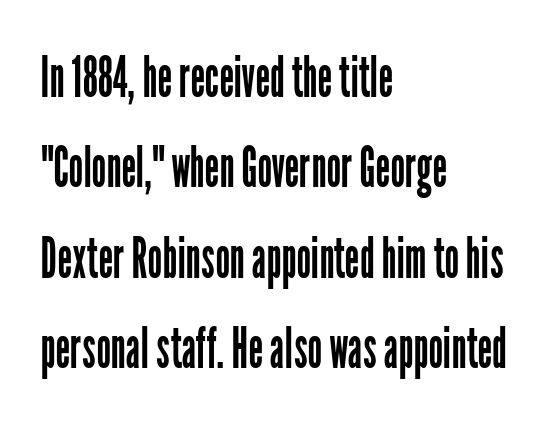
The image shows 58 px regular-weight, condensed sans-serif type, upright; set left-aligned, normal line spacing (1.56x), normal letter spacing, not underlined; low stroke contrast and a medium x-height.
